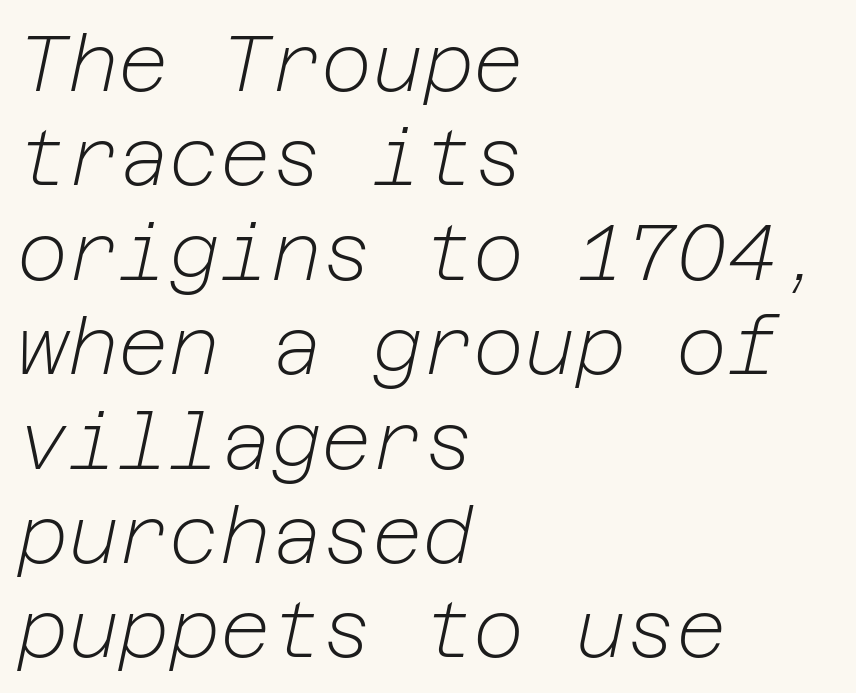
A typesetter would mark this as italic. Unmarked baselines from the first word to the last. Horizontal alignment here is leftward, the default for most running prose. Ink coverage per letter is moderate at most.
